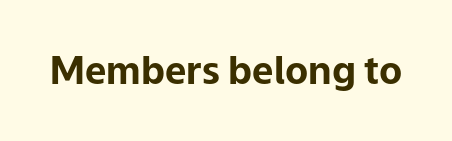
{"serif": "no", "italic": "no", "bold": "yes", "weight": "bold", "width": "normal", "stroke_contrast": "low", "x_height": "medium", "monospaced": "no", "underline": "no", "letter_spacing": "normal", "letter_spacing_em": 0.0, "glyph_px": 38}
